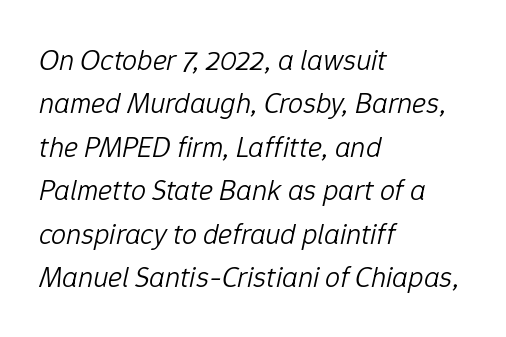
Inter-character spacing is left at the font's built-in metrics. Layout note: lines flush left. The lettering tilts uniformly, giving the passage an italic look. Descenders are the only things crossing below the line. You could not count columns in this text — the font is proportionally spaced. Reading down the column, the eye jumps a familiar distance to each next line.
